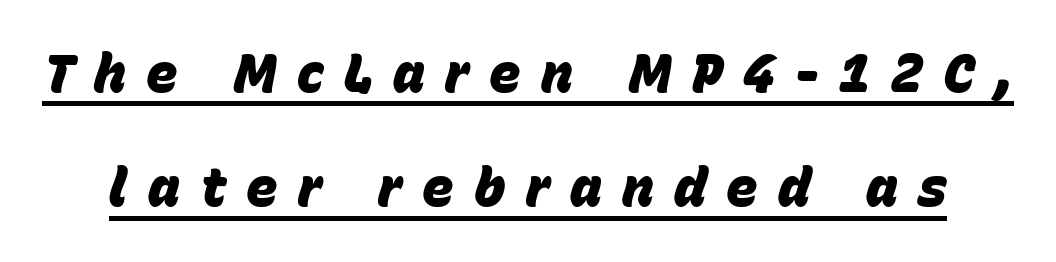
{"italic": "yes", "lean": "right", "slant_degrees": 15, "bold": "yes", "weight": "heavy", "width": "normal", "stroke_contrast": "low", "x_height": "large", "monospaced": "no", "underline": "yes", "line_spacing": "loose", "line_spacing_ratio": 2.16, "letter_spacing": "wide", "letter_spacing_em": 0.38, "glyph_px": 53}
